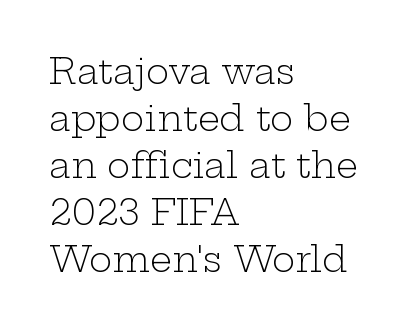
The space beneath each line is pristine and unruled. Looks like regular typesetting: each glyph gets only the width it needs. Typographically, this falls in the serif category. A quiet, ordinary-to-light weight characterises the typeface.
